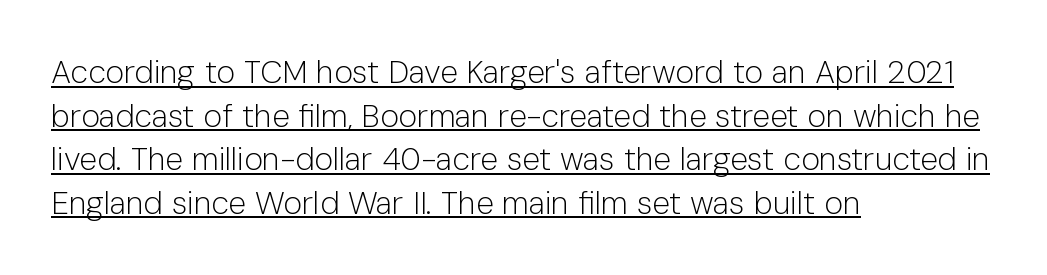
The image shows 32 px light sans-serif type, upright; set left-aligned, normal line spacing (1.36x), normal letter spacing, underlined; low stroke contrast and a medium x-height.
